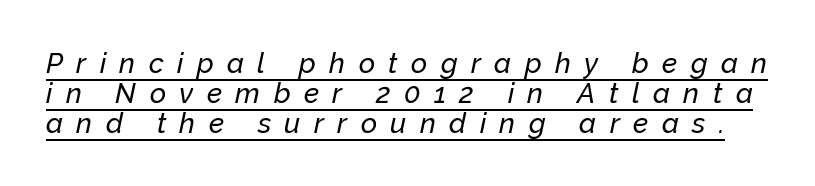
Q: Is the text italic (slanted)? A: Yes, it leans right by about 12 degrees.
Q: Is the text underlined? A: Yes.
Q: Is the spacing between letters normal or unusually wide? A: Unusually wide.
Q: Is the spacing between lines tight, normal or loose? A: Tight.
Q: Width (condensed, normal, or wide)? A: Normal.
Q: Stroke contrast? A: Low.
Q: x-height? A: Medium.
Q: Monospaced? A: No.
